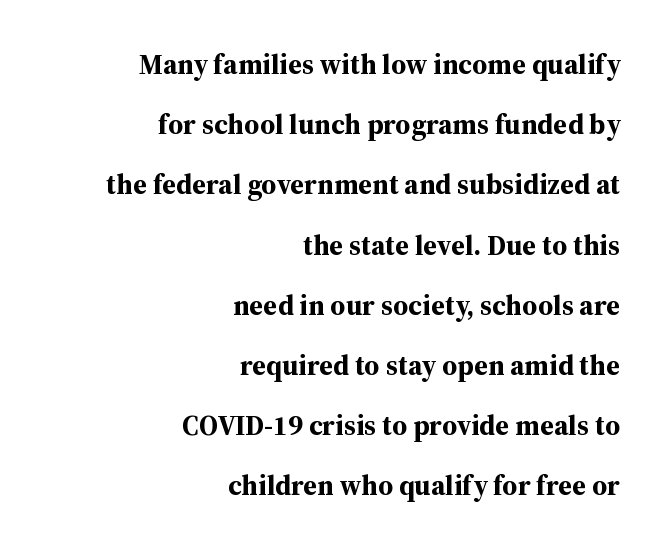
Quick note: underline off. Ascenders rise straight up at ninety degrees. Looks like regular typesetting: each glyph gets only the width it needs. The font is running at its bold setting.
